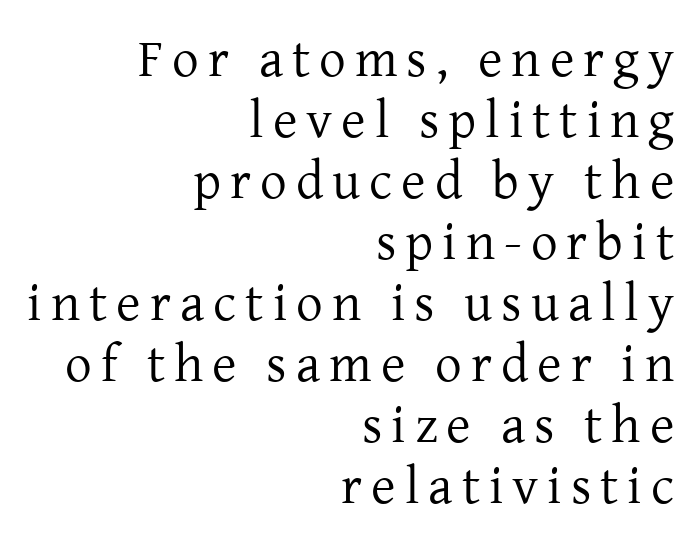
The image shows 53 px regular-weight serif type, upright; set right-aligned, tight line spacing (1.15x), not underlined; low stroke contrast and a medium x-height.
